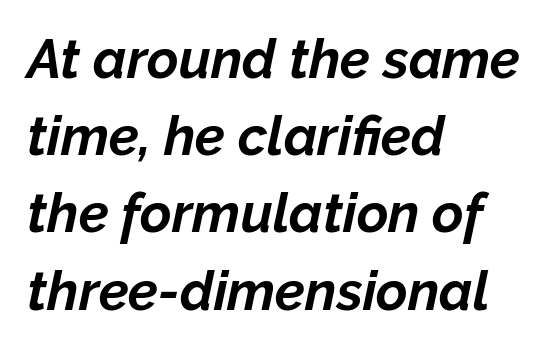
The image shows 54 px bold type, italic (leaning right); set left-aligned, normal line spacing (1.43x), normal letter spacing, not underlined; low stroke contrast and a medium x-height.
